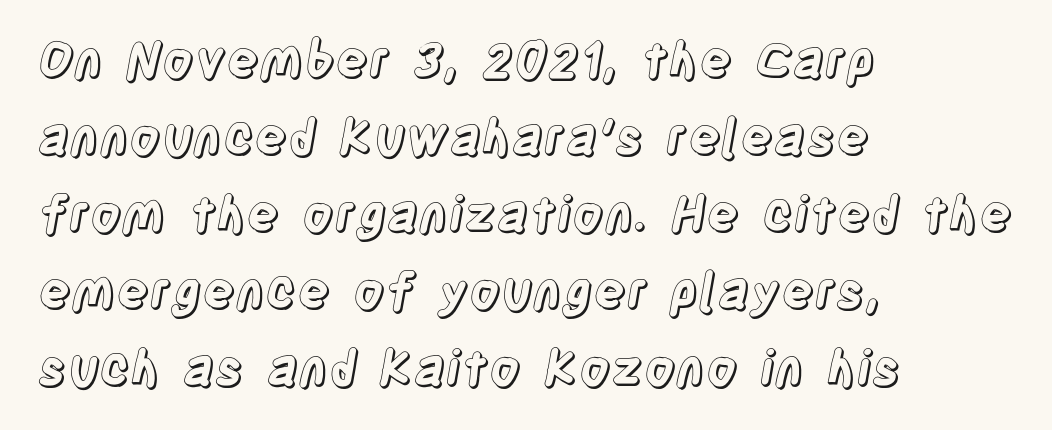
The image shows 49 px condensed type; set left-aligned, normal line spacing (1.57x), normal letter spacing, not underlined; a large x-height.
